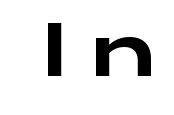
Q: Is the text italic (slanted)? A: No, it is upright.
Q: Is the typeface a serif or a sans-serif typeface? A: Sans-serif.
Q: Is the text underlined? A: No.
Q: Is the spacing between letters normal or unusually wide? A: Unusually wide.
Q: Width (condensed, normal, or wide)? A: Wide.
Q: Stroke contrast? A: Low.
Q: x-height? A: Medium.
Q: Monospaced? A: No.
